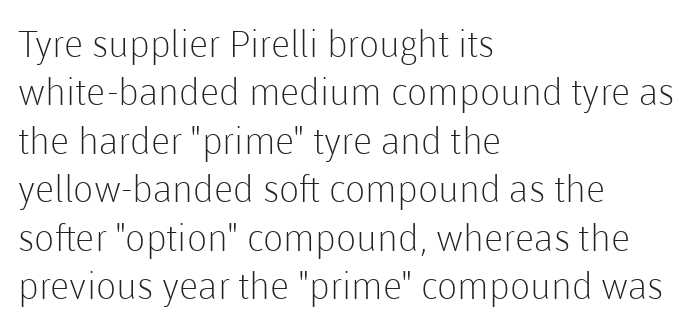
The image shows 37 px light sans-serif type, upright; set left-aligned, normal line spacing (1.31x), normal letter spacing, not underlined; low stroke contrast and a medium x-height.
